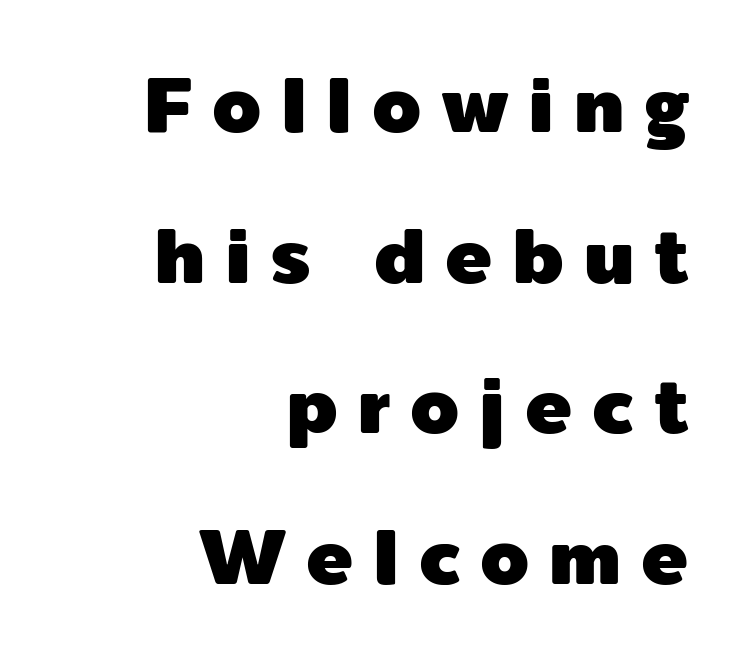
Style check: upright. Font category for this specimen: sans-serif. Horizontal bands of white between lines are thick stripes. Descender tails drop into unmarked territory. Compared with typical body copy, the letter spacing here is much looser. The letters advance in unequal steps, a hallmark of proportional type.
